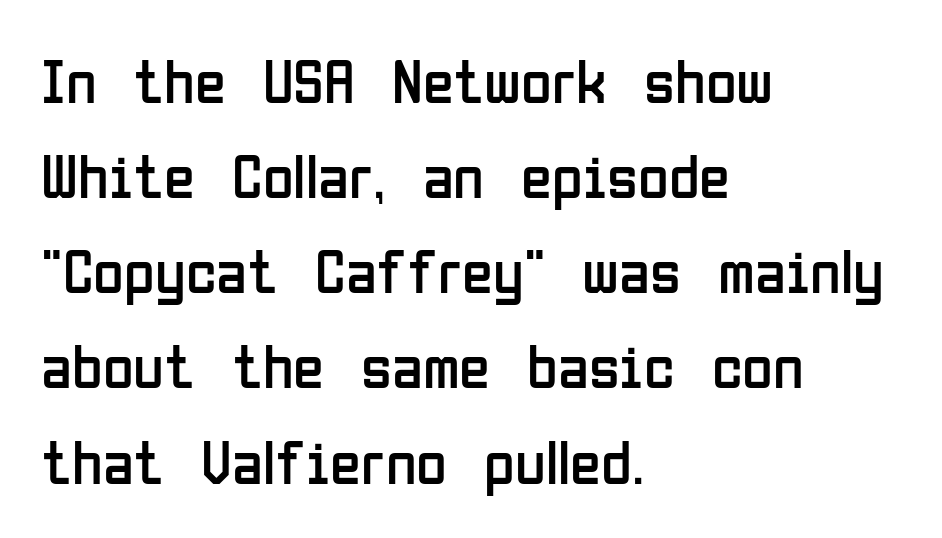
Q: Is the text bold? A: No.
Q: Is the text italic (slanted)? A: No, it is upright.
Q: Is the typeface a serif or a sans-serif typeface? A: Sans-serif.
Q: Is the text underlined? A: No.
Q: How is the paragraph aligned? A: Left-aligned.
Q: Is the spacing between letters normal or unusually wide? A: Normal.
Q: Is the spacing between lines tight, normal or loose? A: Normal.
Q: Width (condensed, normal, or wide)? A: Condensed.
Q: Stroke contrast? A: Low.
Q: x-height? A: Medium.
Q: Monospaced? A: No.
